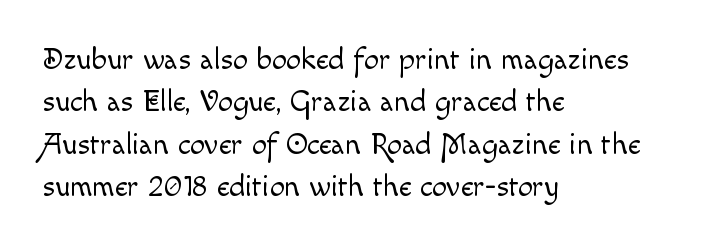
Stroke mass is kept to a normal reading level or below. Rule under the text: the space is simply empty. Inter-character spacing is left at the font's built-in metrics. These lines are rendered in a variable-pitch font.
